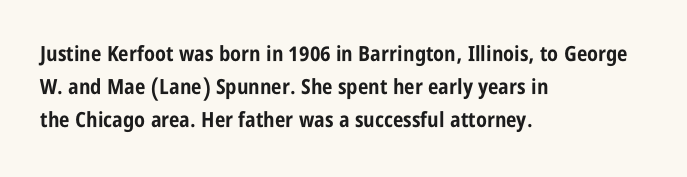
{"italic": "no", "bold": "yes", "underline": "no", "align": "left", "line_spacing": "normal", "line_spacing_ratio": 1.58, "letter_spacing": "normal", "letter_spacing_em": 0.0, "glyph_px": 21}
